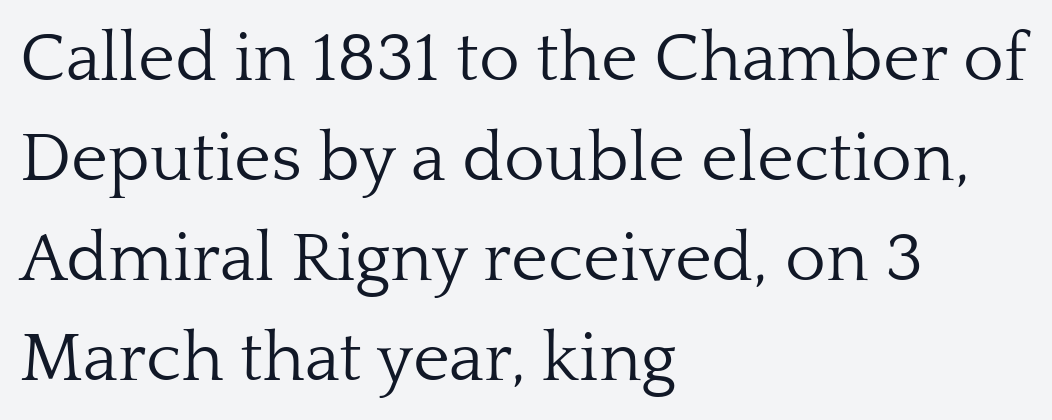
The compositor pushed each line to the left boundary. Does extra space separate the letters? No, they use regular spacing. Caption: face not bold, strokes unweighted. A typesetter would call this leading conventional body-copy spacing. The space directly below the letters is spotless.
